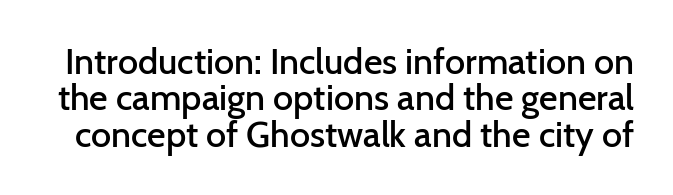
No word sits above an underline. Check where the strokes stop: nothing finishes them off — pure sans. The line-height multiplier appears low, near solid setting. Standard letterfit; no display-style spreading of the glyphs. These words are printed semibold, heavier than regular yet not bold. These lines are rendered in a variable-pitch font.
